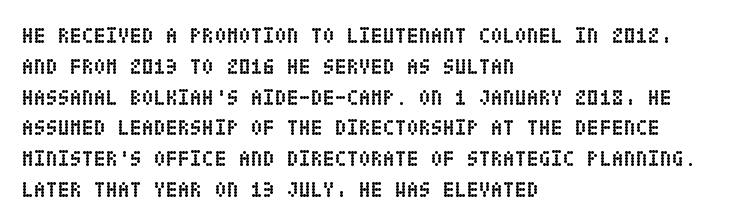
The image shows 22 px bold type, upright; set left-aligned, normal line spacing (1.4x), normal letter spacing, not underlined.
